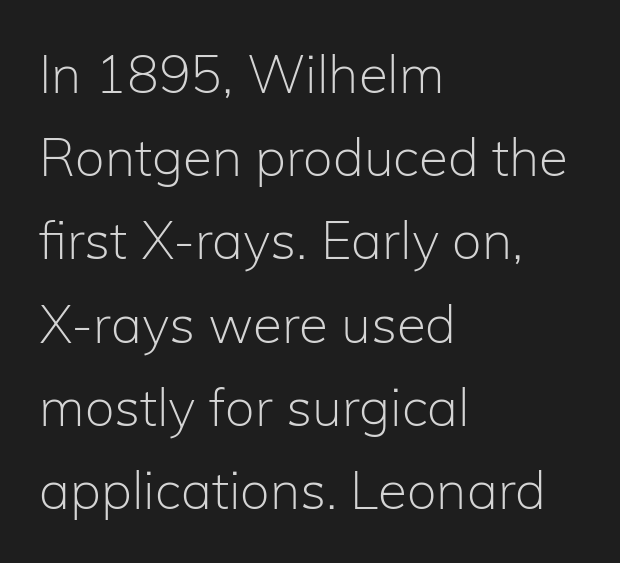
The image shows 53 px light sans-serif type, upright; set left-aligned, normal line spacing (1.57x), normal letter spacing, not underlined; low stroke contrast and a medium x-height.
